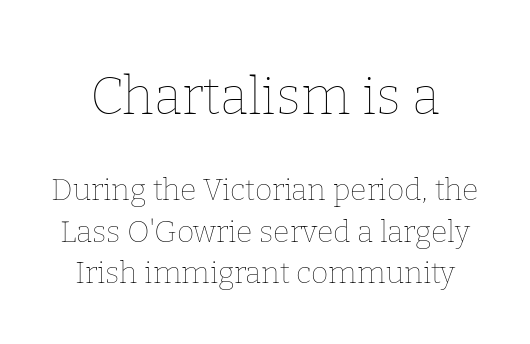
Letters have the restrained weight of plain body copy at most. Leading: standard. In terms of posture, this sample is upright. Check the space under the baseline: it is left empty. Each letter keeps its own natural width here, so spacing adapts to shape.
